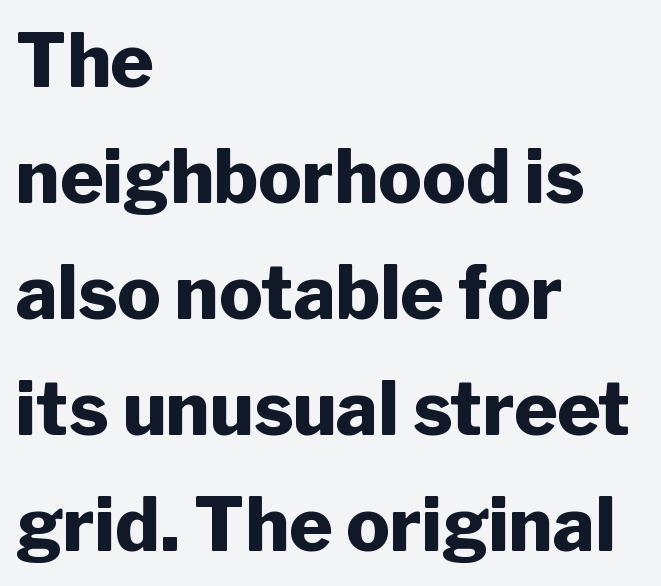
The image shows 73 px heavy sans-serif type, upright; set left-aligned, normal line spacing (1.59x), normal letter spacing, not underlined; low stroke contrast and a medium x-height.
